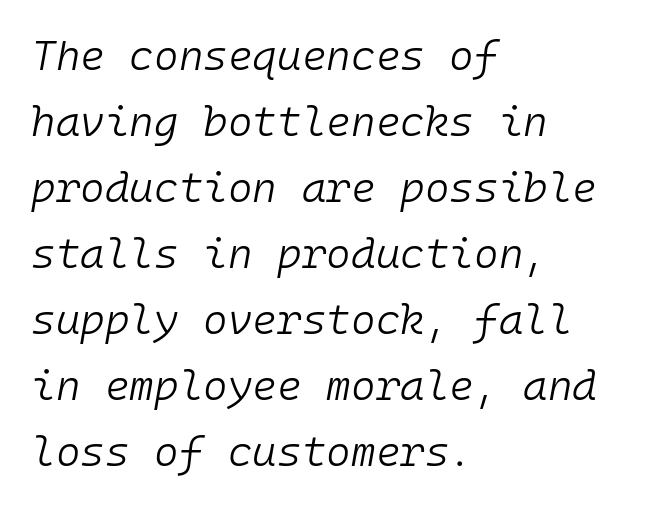
Has an underline been added? It has not. Emphasis-style slanted type is in use. Compared with a centered layout, this one pins lines to the left instead. On a weight scale, this lands at 450 or below. Monospaced: the letters line up in strict vertical columns.
